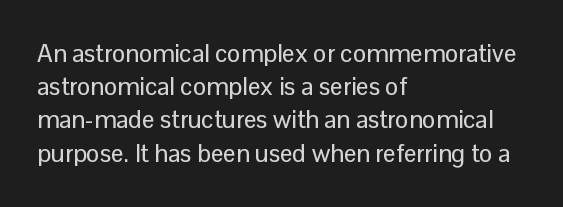
The image shows 25 px text type, upright; set left-aligned, normal line spacing (1.33x), normal letter spacing, not underlined.
